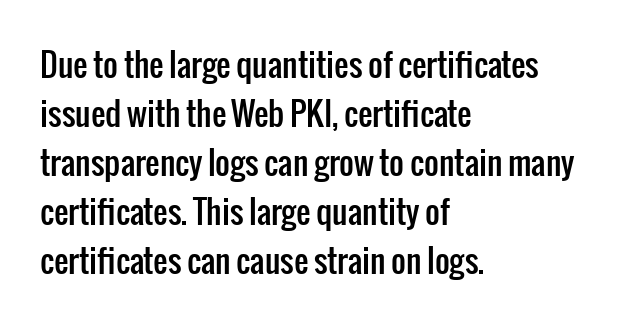
Q: Is the text italic (slanted)? A: No, it is upright.
Q: Is the typeface a serif or a sans-serif typeface? A: Sans-serif.
Q: Is the text underlined? A: No.
Q: How is the paragraph aligned? A: Left-aligned.
Q: Is the spacing between letters normal or unusually wide? A: Normal.
Q: Is the spacing between lines tight, normal or loose? A: Normal.
Q: Width (condensed, normal, or wide)? A: Condensed.
Q: Stroke contrast? A: Low.
Q: x-height? A: Medium.
Q: Monospaced? A: No.
